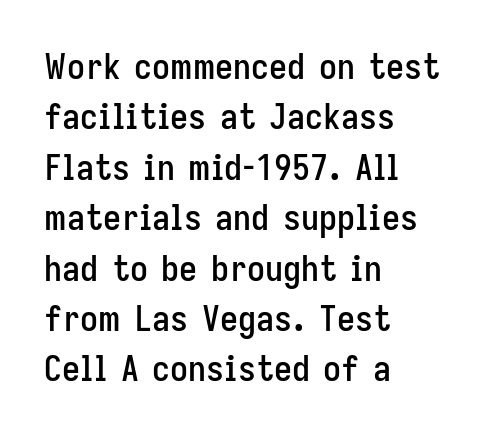
{"serif": "no", "italic": "no", "width": "condensed", "stroke_contrast": "low", "x_height": "medium", "monospaced": "no", "underline": "no", "align": "left", "line_spacing": "normal", "line_spacing_ratio": 1.4, "letter_spacing": "normal", "letter_spacing_em": 0.0, "glyph_px": 36}
